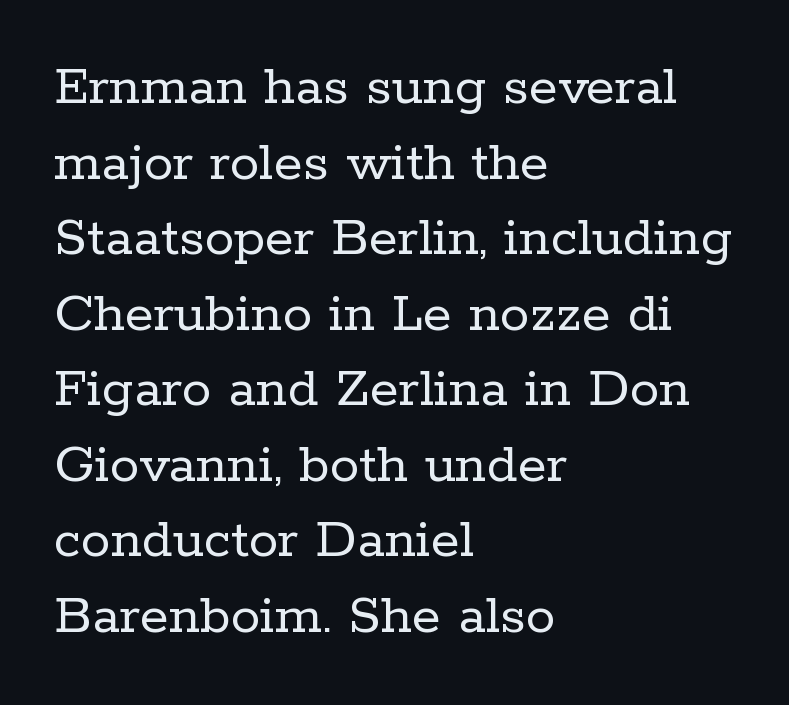
Q: Is the text bold? A: No.
Q: Is the text italic (slanted)? A: No, it is upright.
Q: Is the typeface a serif or a sans-serif typeface? A: Serif.
Q: Is the text underlined? A: No.
Q: How is the paragraph aligned? A: Left-aligned.
Q: Is the spacing between letters normal or unusually wide? A: Normal.
Q: Is the spacing between lines tight, normal or loose? A: Normal.
Q: Width (condensed, normal, or wide)? A: Normal.
Q: Stroke contrast? A: Low.
Q: x-height? A: Medium.
Q: Monospaced? A: No.
